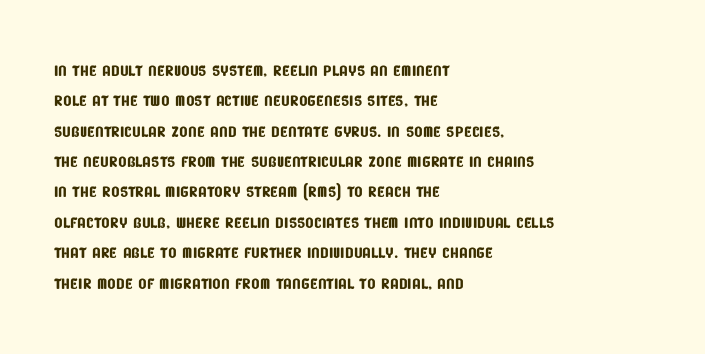
{"underline": "no", "align": "left", "line_spacing": "normal", "line_spacing_ratio": 1.38, "letter_spacing": "normal", "letter_spacing_em": 0.0, "glyph_px": 22}
